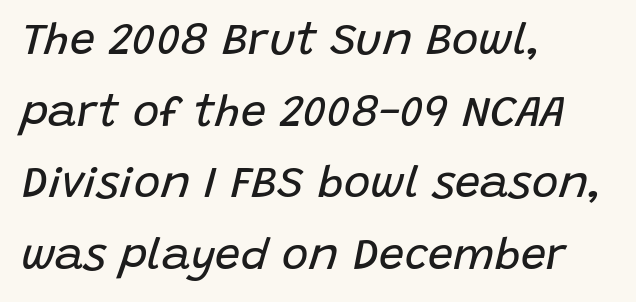
Default kerning and tracking; the words read as compact shapes. Think of a printed novel: that variable character pitch is what you see here. Tall strokes in this sample are angled rather than plumb. Is the stroke heavy? The answer is a plain regular-or-lighter.
